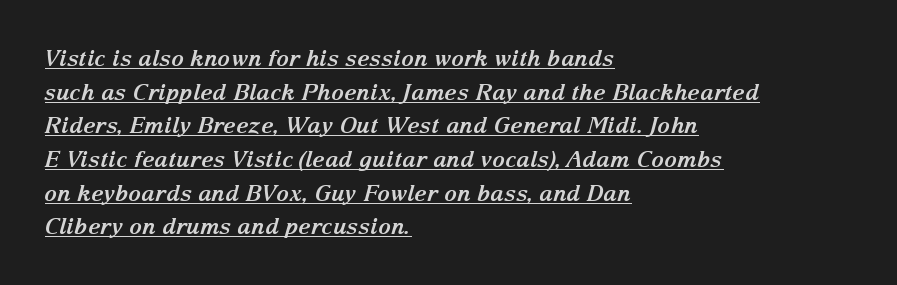
Honestly, the letter spacing is just normal — you wouldn't notice it. A student would call this left alignment; a typographer would say flush left, rag right. Decoration check: the copy is underlined. These lines sit exactly where default settings would place them. There's an unmistakable incline to the writing here.
